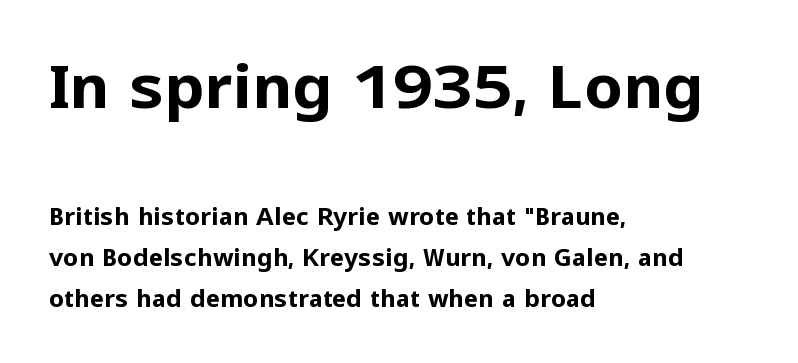
The rendering uses natural spacing where letterforms have individual widths. On the weight axis this lands at bold, roughly 700. Which chunk is bigger? The first one — the top block dwarfs the bottom. This block has exactly the height ordinary leading produces.
